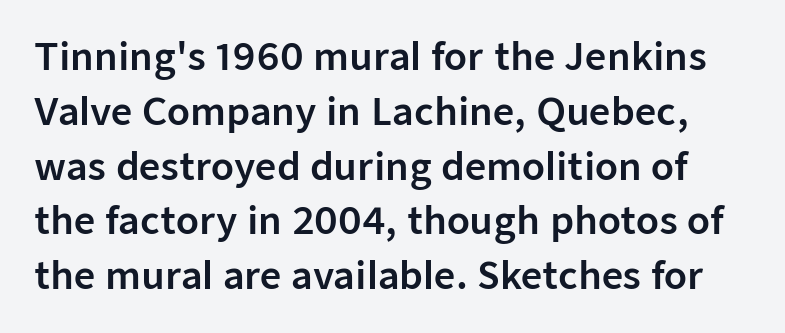
{"serif": "no", "italic": "no", "width": "normal", "stroke_contrast": "low", "x_height": "medium", "monospaced": "no", "underline": "no", "line_spacing": "normal", "line_spacing_ratio": 1.48, "letter_spacing": "normal", "letter_spacing_em": 0.0, "glyph_px": 37}
